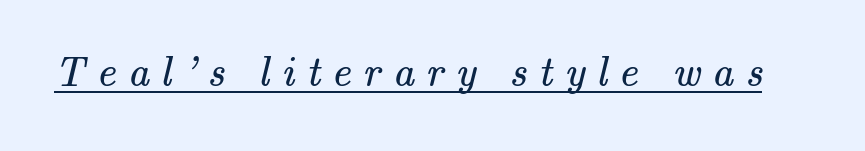
On a weight scale, this lands at 450 or below. Note the varied advance widths — an 'i' is clearly narrower than an 'm'. A typesetter would label this face a serif. Underline: present. Here the glyphs are tracked loosely, breaking word shapes into spaced letters.
